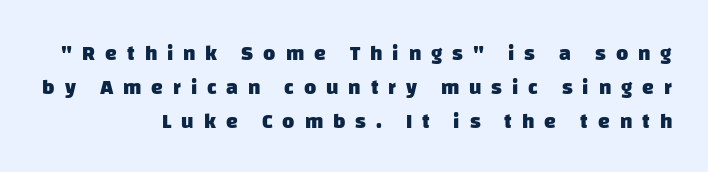
The image shows 21 px bold type; set right-aligned, normal line spacing (1.62x), unusually wide letter spacing (+0.47 em), not underlined.
